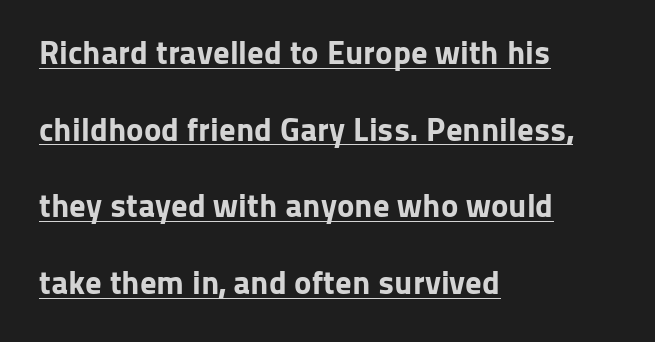
{"serif": "no", "italic": "no", "bold": "yes", "weight": "bold", "width": "normal", "stroke_contrast": "low", "x_height": "medium", "monospaced": "no", "underline": "yes", "align": "left", "line_spacing": "loose", "line_spacing_ratio": 2.32, "letter_spacing": "normal", "letter_spacing_em": 0.0, "glyph_px": 33}
